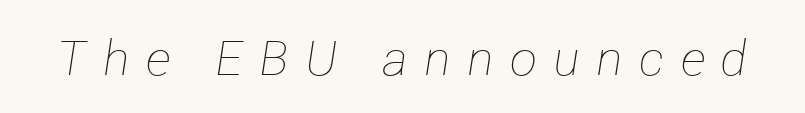
The image shows 48 px thin type, italic (leaning right); set unusually wide letter spacing (+0.35 em), not underlined; low stroke contrast and a medium x-height.
